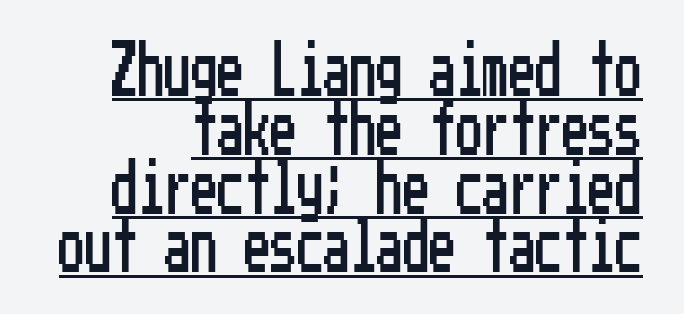
The image shows 53 px condensed sans-serif type, upright; set tight line spacing (1.11x), normal letter spacing, underlined; low stroke contrast and a medium x-height.
